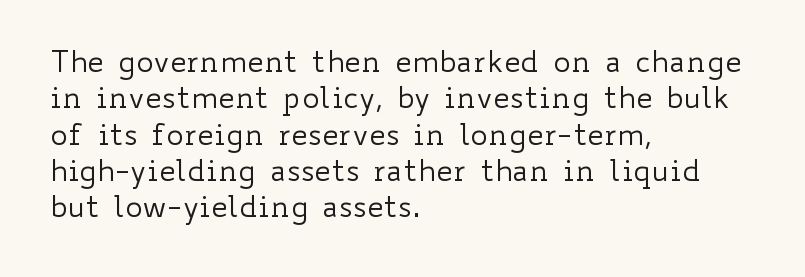
Q: Is the text bold? A: No.
Q: Is the text italic (slanted)? A: No, it is upright.
Q: Is the text underlined? A: No.
Q: How is the paragraph aligned? A: Left-aligned.
Q: Is the spacing between letters normal or unusually wide? A: Normal.
Q: Width (condensed, normal, or wide)? A: Wide.
Q: Stroke contrast? A: Low.
Q: x-height? A: Small.
Q: Monospaced? A: No.
